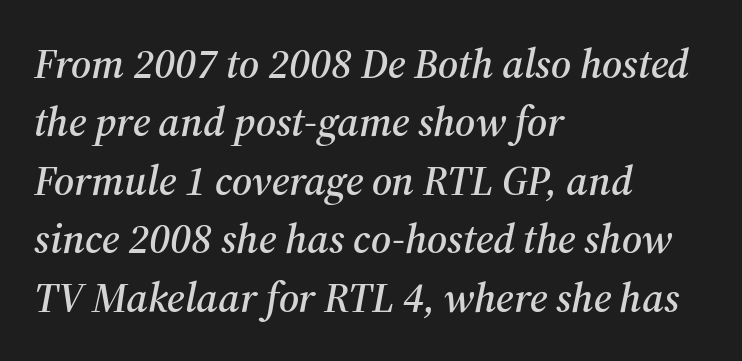
{"serif": "yes", "italic": "yes", "lean": "right", "slant_degrees": 12, "width": "normal", "stroke_contrast": "medium", "x_height": "medium", "monospaced": "no", "underline": "no", "align": "left", "line_spacing": "normal", "line_spacing_ratio": 1.39, "letter_spacing": "normal", "letter_spacing_em": 0.0, "glyph_px": 42}
